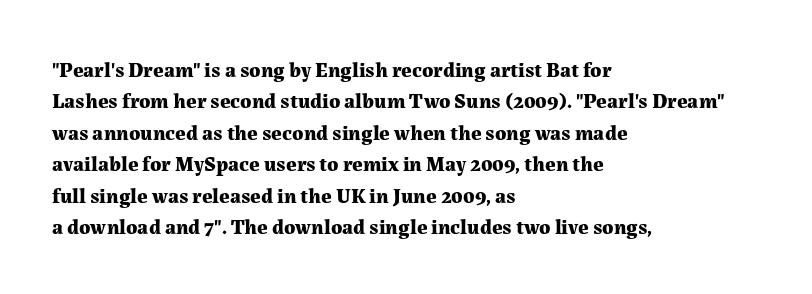
Q: Is the text bold? A: Yes.
Q: Is the text italic (slanted)? A: No, it is upright.
Q: Is the text underlined? A: No.
Q: How is the paragraph aligned? A: Left-aligned.
Q: Is the spacing between letters normal or unusually wide? A: Normal.
Q: Is the spacing between lines tight, normal or loose? A: Normal.
